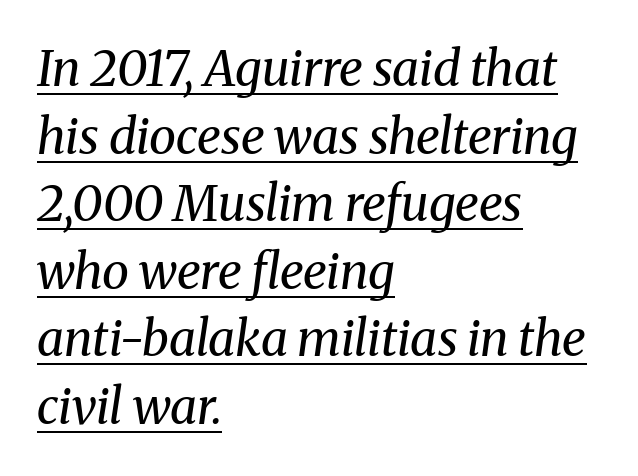
These characters rest on top of a visible drawn line. Check where the strokes stop: tiny serifs finish them off. Letter spacing: default. There's an unmistakable incline to the writing here.
